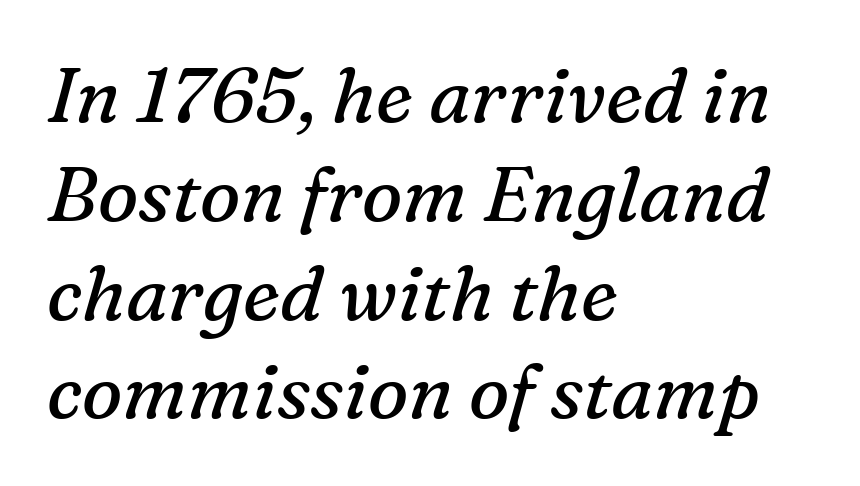
The image shows 76 px regular-weight serif type, italic (leaning right); set left-aligned, normal line spacing (1.3x), normal letter spacing, not underlined; medium stroke contrast and a medium x-height.
